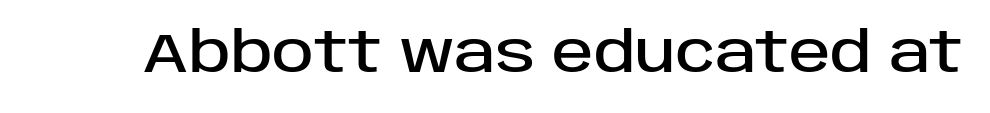
{"serif": "no", "italic": "no", "width": "normal", "stroke_contrast": "low", "x_height": "large", "monospaced": "no", "underline": "no", "letter_spacing": "normal", "letter_spacing_em": 0.0, "glyph_px": 56}
